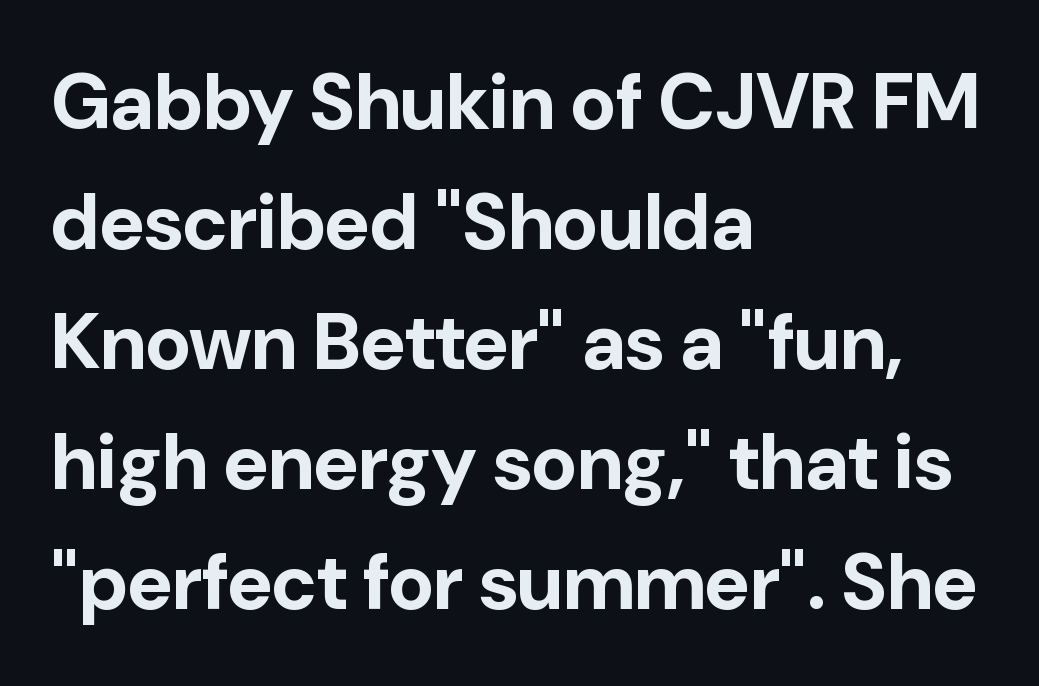
Q: Is the text bold? A: Yes.
Q: Is the text italic (slanted)? A: No, it is upright.
Q: Is the typeface a serif or a sans-serif typeface? A: Sans-serif.
Q: Is the text underlined? A: No.
Q: How is the paragraph aligned? A: Left-aligned.
Q: Is the spacing between letters normal or unusually wide? A: Normal.
Q: Is the spacing between lines tight, normal or loose? A: Normal.
Q: Width (condensed, normal, or wide)? A: Normal.
Q: Stroke contrast? A: Low.
Q: x-height? A: Medium.
Q: Monospaced? A: No.
